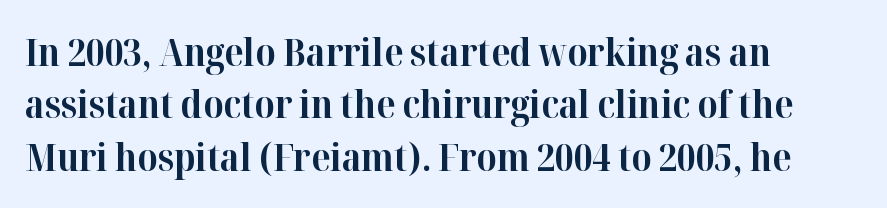
The image shows 38 px bold serif type, upright; set left-aligned, normal line spacing (1.38x), normal letter spacing, not underlined; high stroke contrast and a medium x-height.
